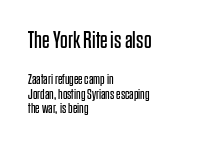
Q: Is the text bold? A: No.
Q: Is the text italic (slanted)? A: No, it is upright.
Q: Is the text underlined? A: No.
Q: How is the paragraph aligned? A: Left-aligned.
Q: Is the spacing between letters normal or unusually wide? A: Normal.
Q: Is the spacing between lines tight, normal or loose? A: Tight.
Q: Which block of text is set in a larger size, the first (top) or the second (bottom)? A: The first (top) one.
